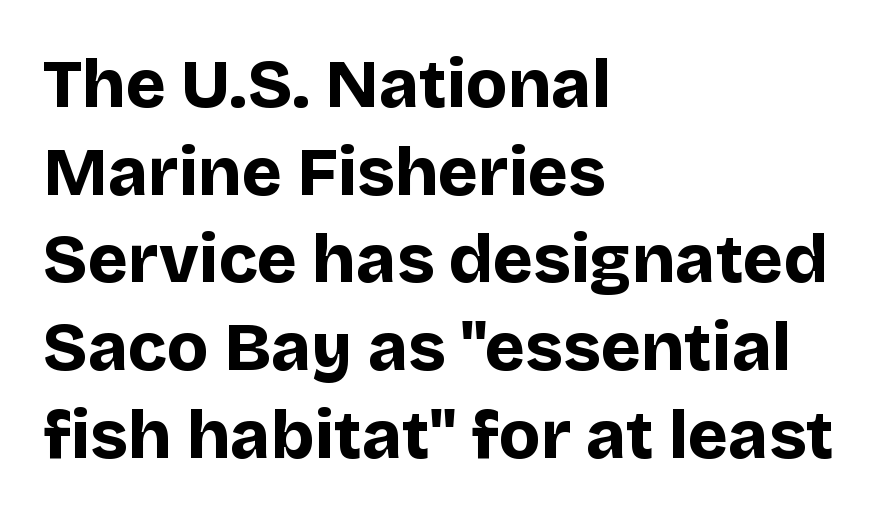
The passage shown is emphatically bold. Reading down the block, your eye returns to a fixed left position each line. Grotesque or geometric, the face here clearly has no serifs. Characters remain perfectly vertical along every line.
